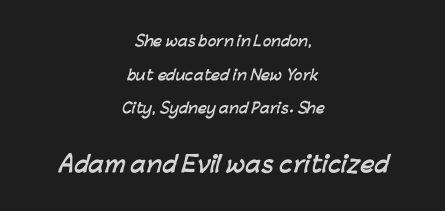
The image shows 22 px bold type; set centered, loose line spacing (2.4x), normal letter spacing, not underlined; the second (bottom) block is 1.57x larger.
